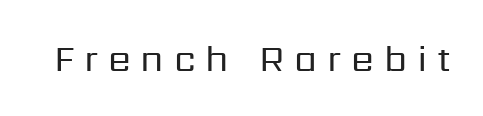
The image shows 37 px regular-weight sans-serif type, upright; set unusually wide letter spacing (+0.27 em), not underlined; low stroke contrast and a medium x-height.
